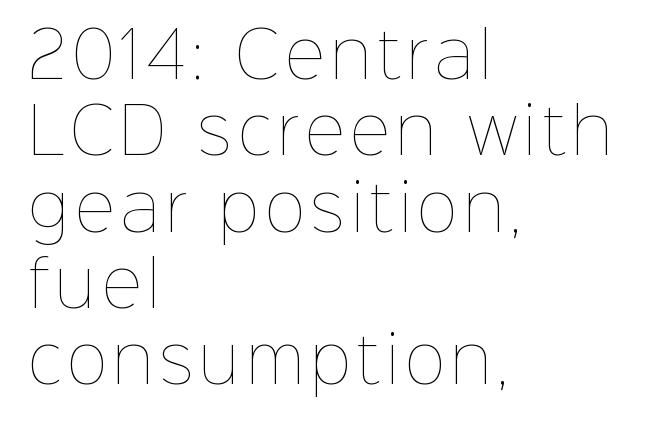
The image shows 62 px thin type, upright; set left-aligned, line spacing 1.23x, not underlined; low stroke contrast and a medium x-height.
